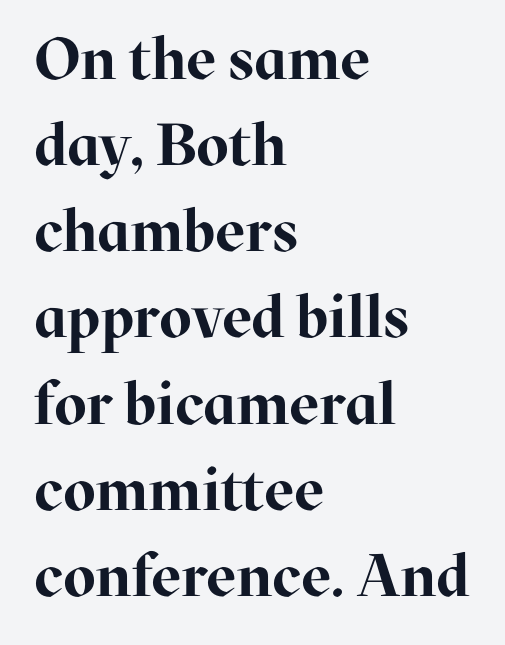
Q: Is the text bold? A: Yes.
Q: Is the text italic (slanted)? A: No, it is upright.
Q: Is the typeface a serif or a sans-serif typeface? A: Serif.
Q: Is the text underlined? A: No.
Q: How is the paragraph aligned? A: Left-aligned.
Q: Is the spacing between letters normal or unusually wide? A: Normal.
Q: Is the spacing between lines tight, normal or loose? A: Normal.
Q: Width (condensed, normal, or wide)? A: Normal.
Q: Stroke contrast? A: High.
Q: x-height? A: Medium.
Q: Monospaced? A: No.
